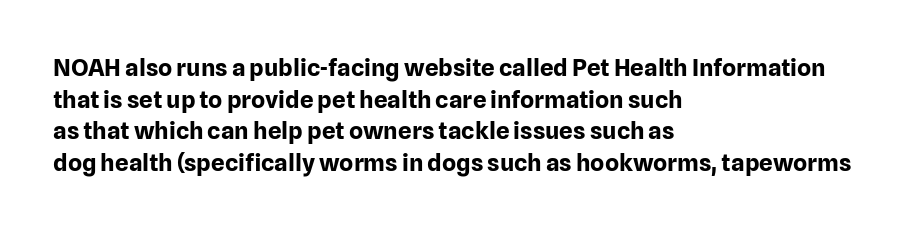
Honestly, the letter spacing is just normal — you wouldn't notice it. One glance says typical: line gaps are just what's usual. These lines stack with their left ends in a neat column. The type sits square on the baseline with zero lean. Descender tails drop into unmarked territory. How heavy is the stroke? Heavy — this is a bold.
